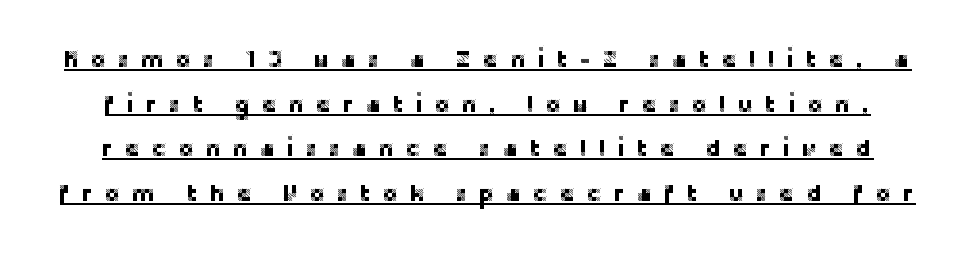
Q: Is the text italic (slanted)? A: No, it is upright.
Q: Is the text underlined? A: Yes.
Q: Is the spacing between letters normal or unusually wide? A: Unusually wide.
